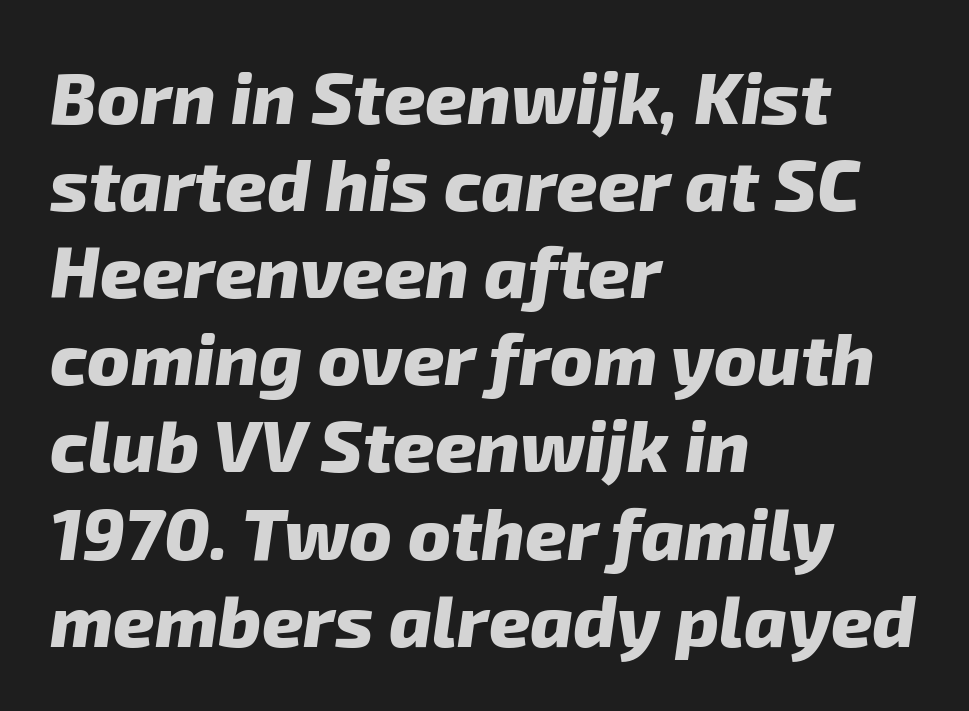
Q: Is the text bold? A: Yes.
Q: Is the typeface a serif or a sans-serif typeface? A: Sans-serif.
Q: Is the text underlined? A: No.
Q: How is the paragraph aligned? A: Left-aligned.
Q: Is the spacing between letters normal or unusually wide? A: Normal.
Q: Width (condensed, normal, or wide)? A: Normal.
Q: Stroke contrast? A: Low.
Q: x-height? A: Medium.
Q: Monospaced? A: No.
